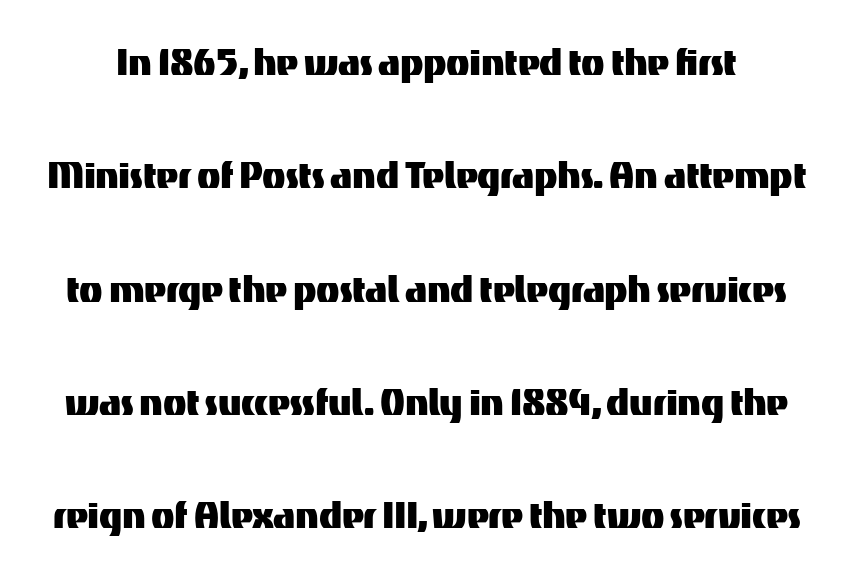
Varying glyph widths throughout — classic text-font behaviour. These lines keep a tight, regular rhythm from letter to letter. The baseline area is clear. These lines stand farther apart than default settings would place them.
